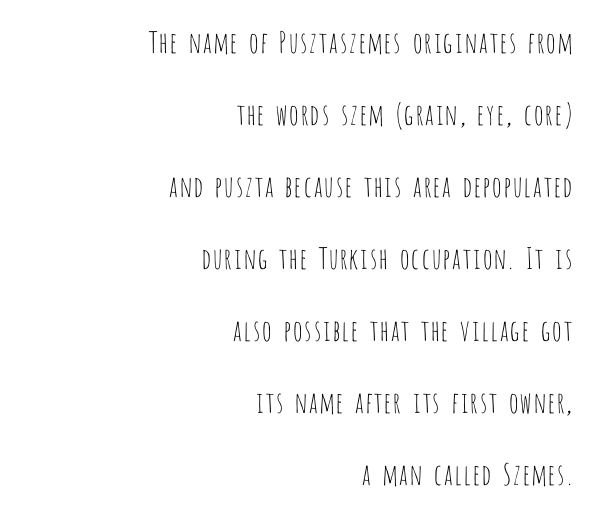
The image shows 29 px thin, condensed sans-serif type, upright; set right-aligned, loose line spacing (2.48x), normal letter spacing, not underlined; low stroke contrast and a large x-height.
